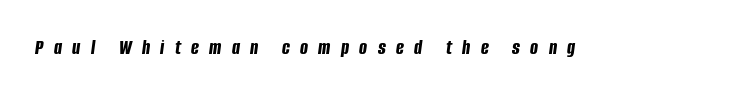
{"italic": "yes", "lean": "right", "slant_degrees": 8, "bold": "yes", "underline": "no", "letter_spacing": "wide", "letter_spacing_em": 0.49, "glyph_px": 21}
